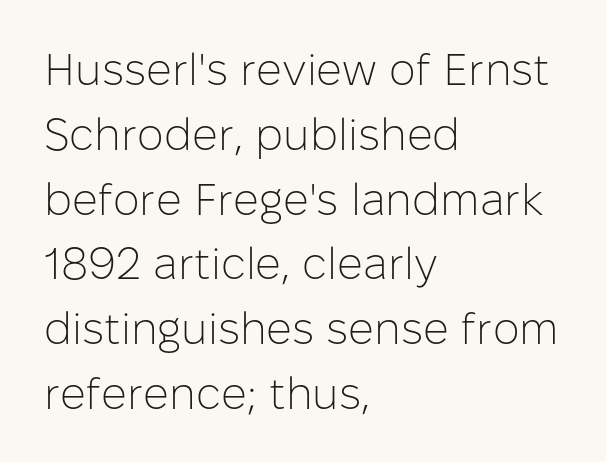
The image shows 45 px light sans-serif type, upright; set left-aligned, normal line spacing (1.44x), normal letter spacing, not underlined; low stroke contrast and a medium x-height.
